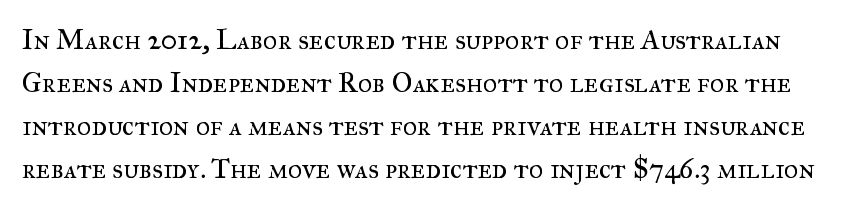
The image shows 28 px regular-weight serif type, upright; set normal line spacing (1.54x), normal letter spacing, not underlined; medium stroke contrast and a small x-height.
